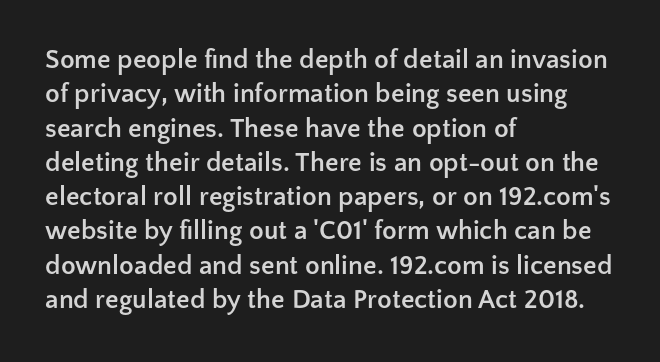
A typesetter would mark this as roman, not italic. Does the copy run flush right? No — it runs flush left. These words are printed bold, with thick strokes throughout. Successive baselines arrive at the customary interval. Caption: standard tracking, unaltered.
